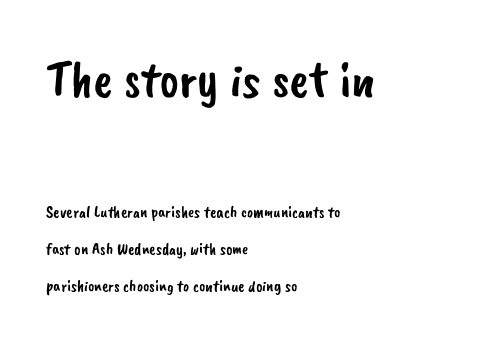
Q: Is the typeface a serif or a sans-serif typeface? A: Sans-serif.
Q: Is the text underlined? A: No.
Q: How is the paragraph aligned? A: Left-aligned.
Q: Is the spacing between letters normal or unusually wide? A: Normal.
Q: Is the spacing between lines tight, normal or loose? A: Loose.
Q: Which block of text is set in a larger size, the first (top) or the second (bottom)? A: The first (top) one.
Q: Width (condensed, normal, or wide)? A: Normal.
Q: Stroke contrast? A: Low.
Q: x-height? A: Small.
Q: Monospaced? A: No.
